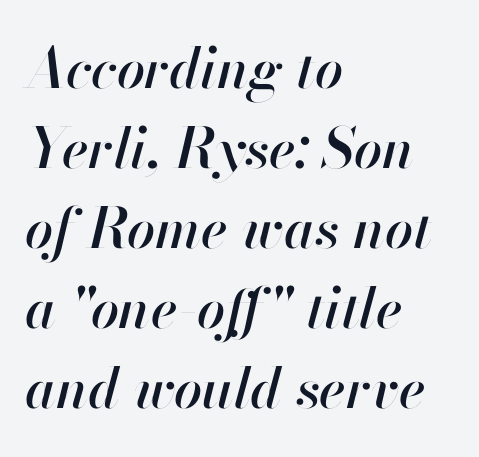
The image shows 56 px text type, italic (leaning right); set left-aligned, normal line spacing (1.43x), normal letter spacing, not underlined; high stroke contrast and a small x-height.
